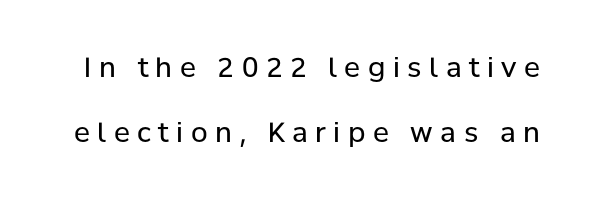
{"italic": "no", "bold": "no", "underline": "no", "line_spacing": "loose", "line_spacing_ratio": 2.4, "letter_spacing": "wide", "letter_spacing_em": 0.28, "glyph_px": 27}
